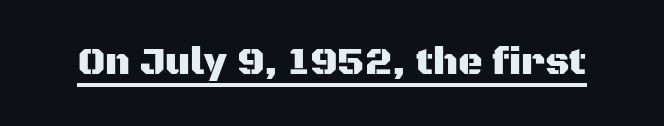
{"serif": "no", "italic": "no", "width": "normal", "stroke_contrast": "medium", "x_height": "large", "monospaced": "no", "underline": "yes", "letter_spacing": "normal", "letter_spacing_em": 0.0, "glyph_px": 38}
